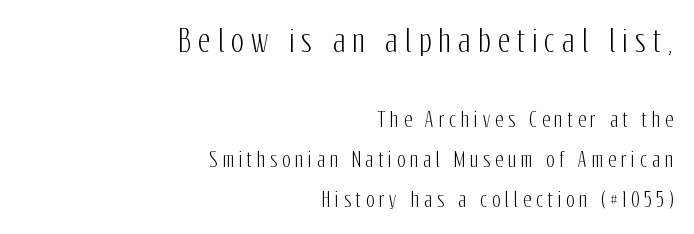
Q: Is the text italic (slanted)? A: No, it is upright.
Q: Is the typeface a serif or a sans-serif typeface? A: Sans-serif.
Q: Is the text underlined? A: No.
Q: How is the paragraph aligned? A: Right-aligned.
Q: Is the spacing between letters normal or unusually wide? A: Unusually wide.
Q: Is the spacing between lines tight, normal or loose? A: Loose.
Q: Which block of text is set in a larger size, the first (top) or the second (bottom)? A: The first (top) one.
Q: Width (condensed, normal, or wide)? A: Condensed.
Q: Stroke contrast? A: Low.
Q: x-height? A: Medium.
Q: Monospaced? A: No.
